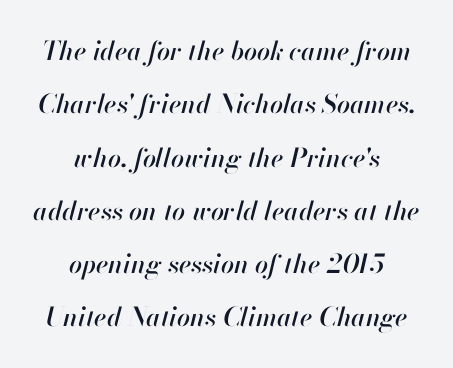
{"italic": "yes", "lean": "right", "slant_degrees": 13, "underline": "no", "align": "center", "line_spacing": "loose", "line_spacing_ratio": 2.05, "letter_spacing": "normal", "letter_spacing_em": 0.0, "glyph_px": 26}
